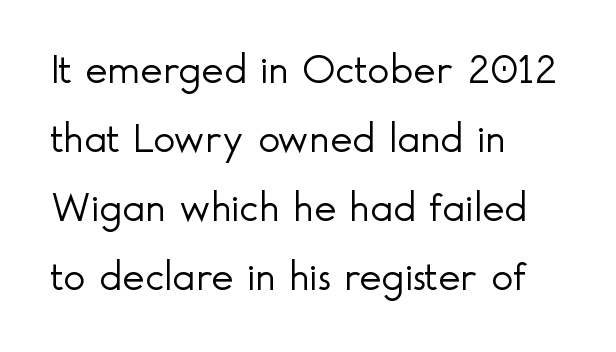
{"serif": "no", "italic": "no", "bold": "no", "weight": "light", "width": "normal", "x_height": "small", "monospaced": "no", "underline": "no", "align": "left", "line_spacing": "normal", "line_spacing_ratio": 1.64, "letter_spacing": "normal", "letter_spacing_em": 0.0, "glyph_px": 42}
